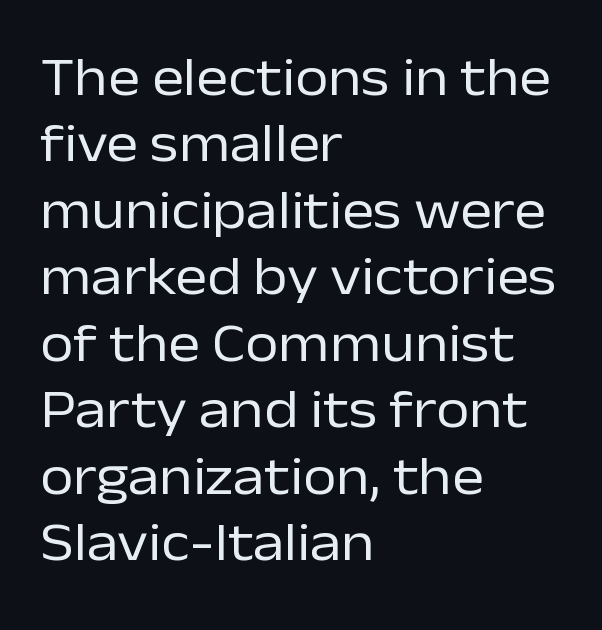
Are there feet on the stems? There aren't — it's a sans. Does extra space separate the letters? No, they use regular spacing. The letters stand straight up with perfectly vertical stems. Do the characters align in a grid? No, the font is proportional. Just letters on the line, the space beneath them empty. Weight class: somewhere from thin through regular.
